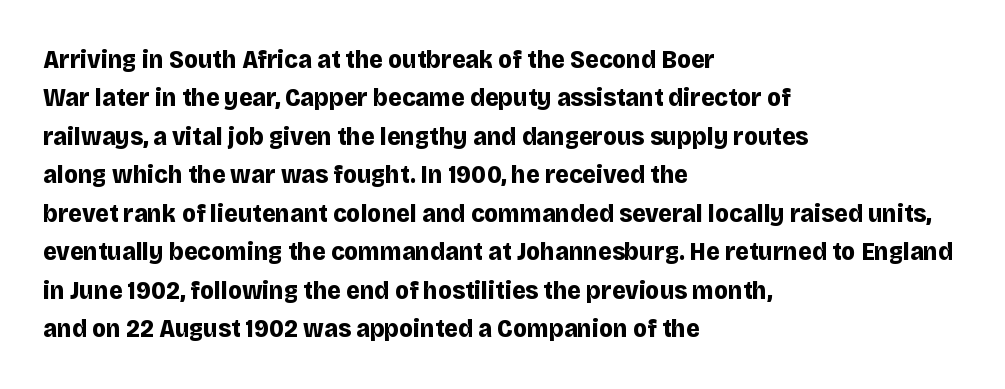
Q: Is the text bold? A: Yes.
Q: Is the text italic (slanted)? A: No, it is upright.
Q: Is the text underlined? A: No.
Q: How is the paragraph aligned? A: Left-aligned.
Q: Is the spacing between letters normal or unusually wide? A: Normal.
Q: Is the spacing between lines tight, normal or loose? A: Normal.
